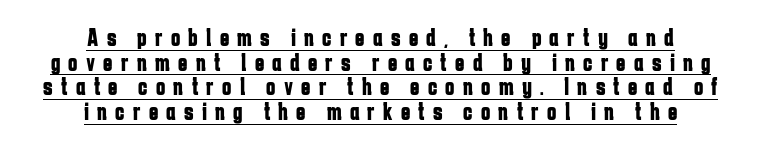
Q: Is the text bold? A: Yes.
Q: Is the text italic (slanted)? A: No, it is upright.
Q: Is the text underlined? A: Yes.
Q: How is the paragraph aligned? A: Centered.
Q: Is the spacing between letters normal or unusually wide? A: Unusually wide.
Q: Is the spacing between lines tight, normal or loose? A: Tight.
